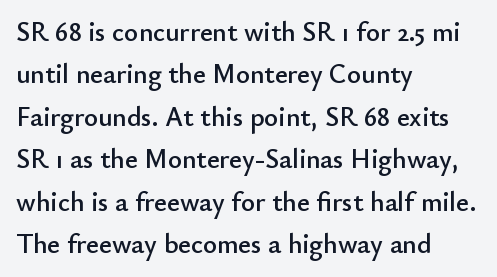
The image shows 27 px text type, upright; set left-aligned, normal line spacing (1.57x), normal letter spacing, not underlined.
